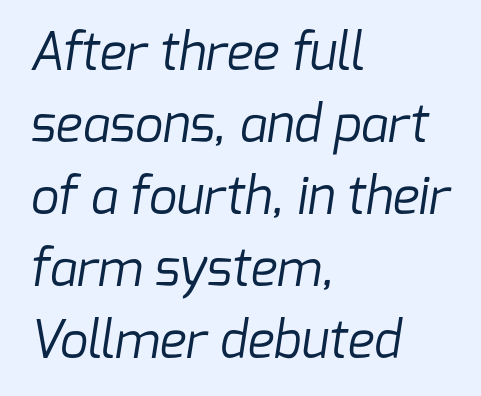
Is this a heavy cut? Hardly; it is regular or lighter. The rendering uses natural spacing where letterforms have individual widths. This block has exactly the height ordinary leading produces. Type style note: lacks serifs. The lines in this sample share a left origin and differ only in where they stop.
